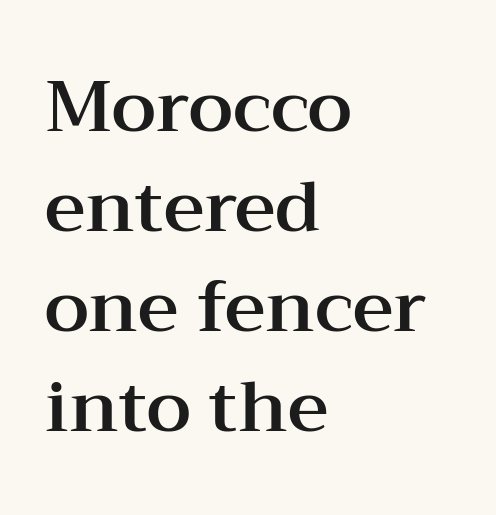
Q: Is the text italic (slanted)? A: No, it is upright.
Q: Is the typeface a serif or a sans-serif typeface? A: Serif.
Q: Is the text underlined? A: No.
Q: How is the paragraph aligned? A: Left-aligned.
Q: Is the spacing between letters normal or unusually wide? A: Normal.
Q: Is the spacing between lines tight, normal or loose? A: Normal.
Q: Width (condensed, normal, or wide)? A: Wide.
Q: Stroke contrast? A: Medium.
Q: x-height? A: Medium.
Q: Monospaced? A: No.
